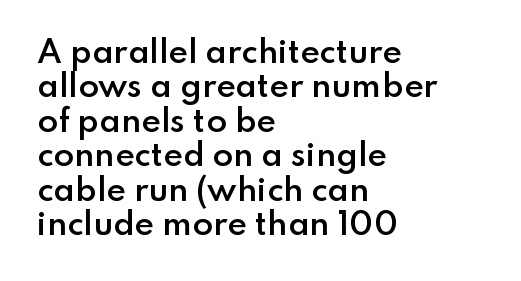
The image shows 30 px semibold sans-serif type, upright; set left-aligned, tight line spacing (1.15x), normal letter spacing, not underlined; low stroke contrast and a small x-height.
